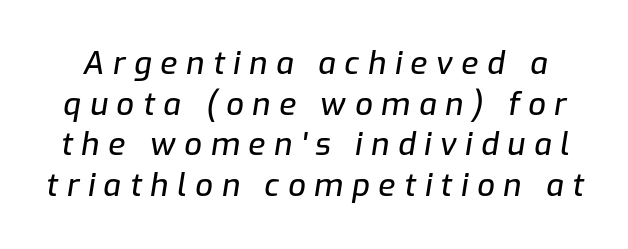
Q: Is the text italic (slanted)? A: Yes, it leans right by about 9 degrees.
Q: Is the text underlined? A: No.
Q: Is the spacing between letters normal or unusually wide? A: Unusually wide.
Q: Is the spacing between lines tight, normal or loose? A: Normal.
Q: Width (condensed, normal, or wide)? A: Normal.
Q: Stroke contrast? A: Low.
Q: x-height? A: Medium.
Q: Monospaced? A: No.
